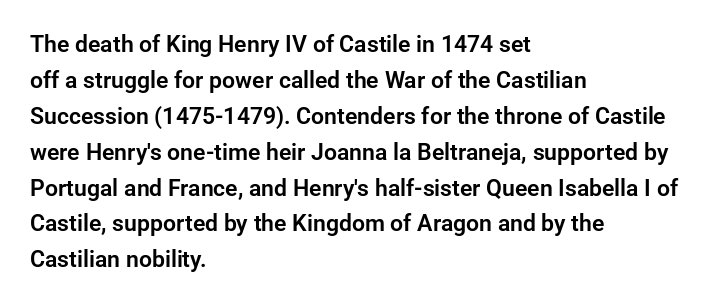
Q: Is the text italic (slanted)? A: No, it is upright.
Q: Is the text underlined? A: No.
Q: How is the paragraph aligned? A: Left-aligned.
Q: Is the spacing between letters normal or unusually wide? A: Normal.
Q: Is the spacing between lines tight, normal or loose? A: Normal.
